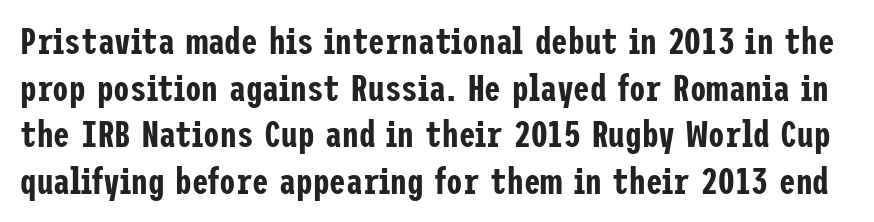
The rendering shows plain stroke endings on the letterforms — a sans-serif design. Characters follow at the spacing the type designer built in. Words float on clear page, feet unadorned. The passage shown stacks its lines at a standard gap.
